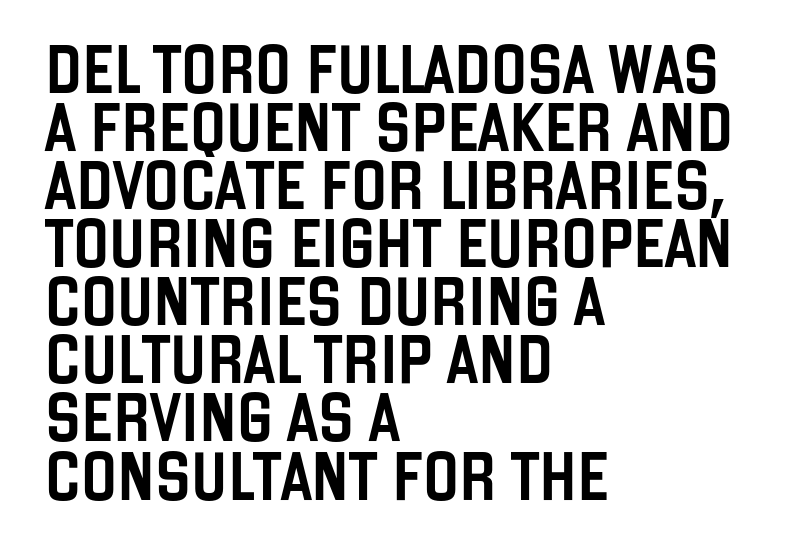
{"serif": "no", "italic": "no", "width": "condensed", "stroke_contrast": "low", "x_height": "large", "monospaced": "no", "underline": "no", "align": "left", "line_spacing_ratio": 1.21, "letter_spacing": "normal", "letter_spacing_em": 0.0, "glyph_px": 48}
